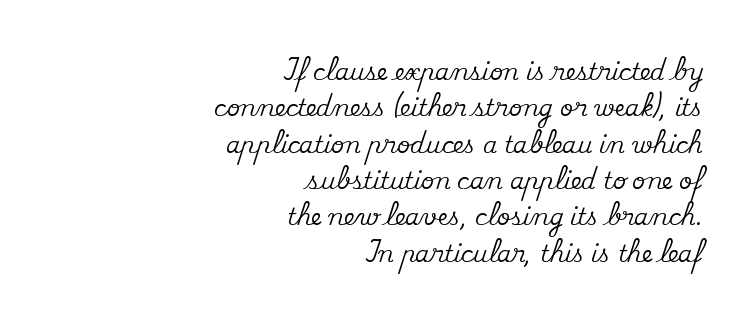
The image shows 23 px text type; set right-aligned, normal line spacing (1.58x), normal letter spacing, not underlined.
